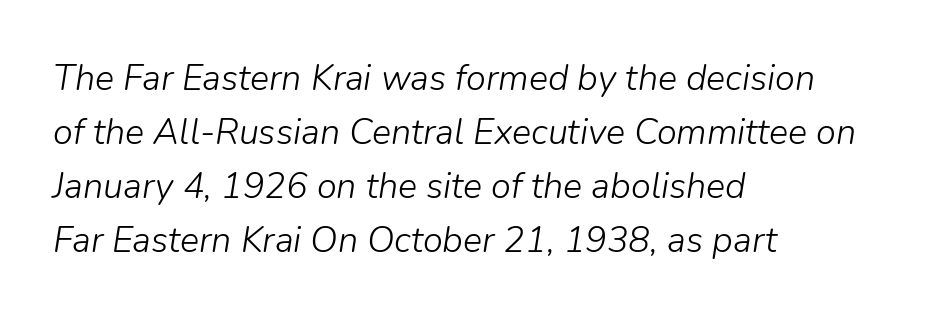
A clean baseline with only descenders dipping below it. Spacing verdict: proportional, widths tailored to each character. Standard letterfit; no display-style spreading of the glyphs. Summary of vertical rhythm: regular, with standard interline spacing.
